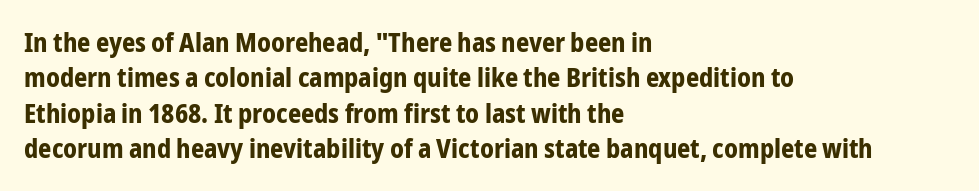
{"italic": "no", "bold": "yes", "underline": "no", "align": "left", "line_spacing": "normal", "line_spacing_ratio": 1.36, "letter_spacing": "normal", "letter_spacing_em": 0.0, "glyph_px": 26}
